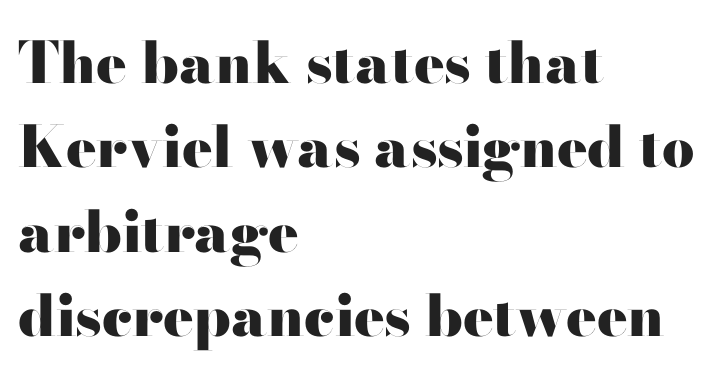
Q: Is the text bold? A: Yes.
Q: Is the text italic (slanted)? A: No, it is upright.
Q: Is the typeface a serif or a sans-serif typeface? A: Sans-serif.
Q: Is the text underlined? A: No.
Q: How is the paragraph aligned? A: Left-aligned.
Q: Is the spacing between letters normal or unusually wide? A: Normal.
Q: Is the spacing between lines tight, normal or loose? A: Normal.
Q: Width (condensed, normal, or wide)? A: Wide.
Q: Stroke contrast? A: High.
Q: x-height? A: Small.
Q: Monospaced? A: No.
